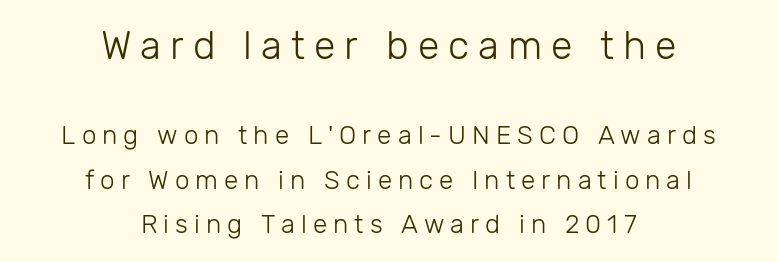
The image shows 39 px light sans-serif type, upright; set centered, normal line spacing (1.7x), unusually wide letter spacing (+0.23 em), not underlined; the first (top) block is 1.5x larger; low stroke contrast and a medium x-height.
